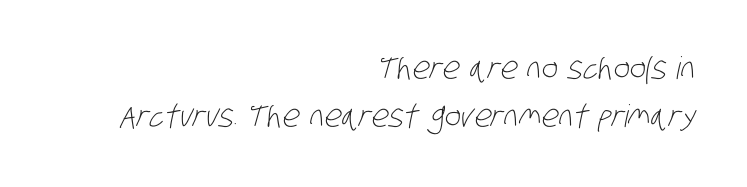
Character widths vary here, with narrow letters taking less room than wide ones. No word sits above an underline. This sample uses plain, unmodified letter spacing. Does the copy run flush right? Yes — the right margin is perfectly even.
